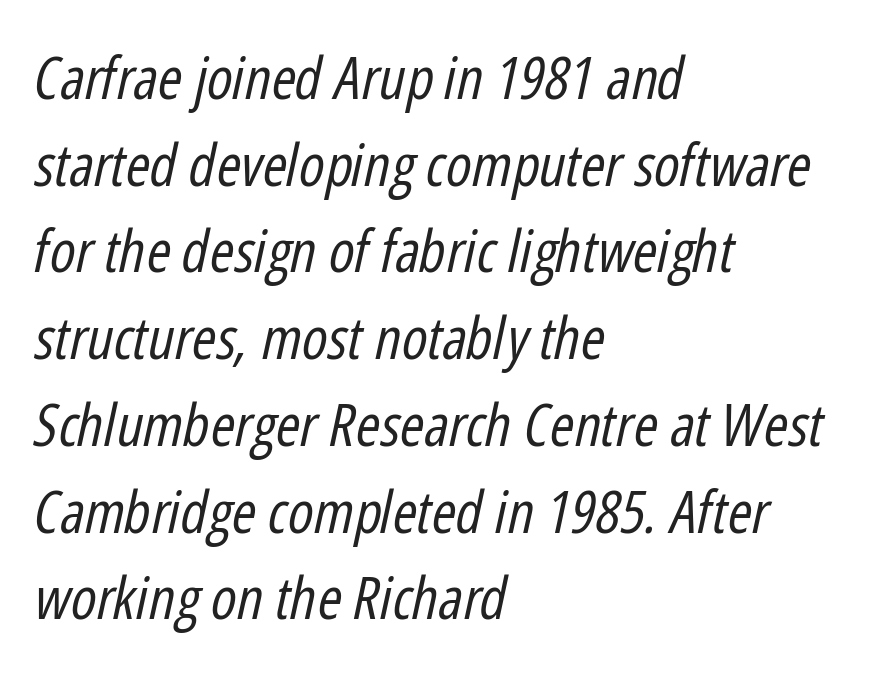
Tracking value appears to be zero — textbook default spacing. The specimen reads as italic at a glance. The rendering uses natural spacing where letterforms have individual widths. Letters rest on an invisible, unmarked baseline.
